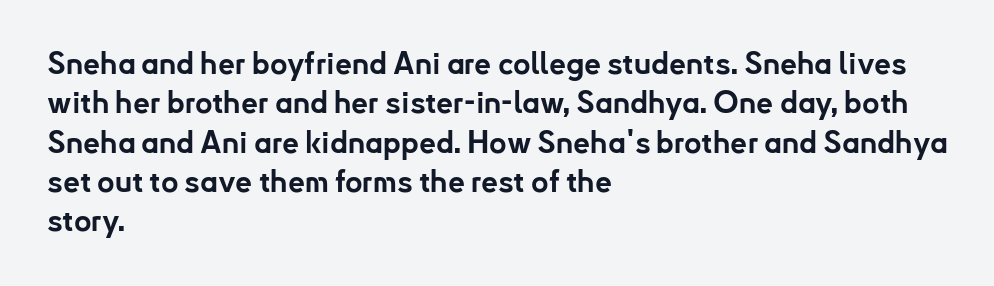
A typesetter would label this face a sans. The specimen omits any rule beneath the text block's lines. Regular leading. Do the characters align in a grid? No, the font is proportional. Every letter is thick-stroked: bold, no question.
